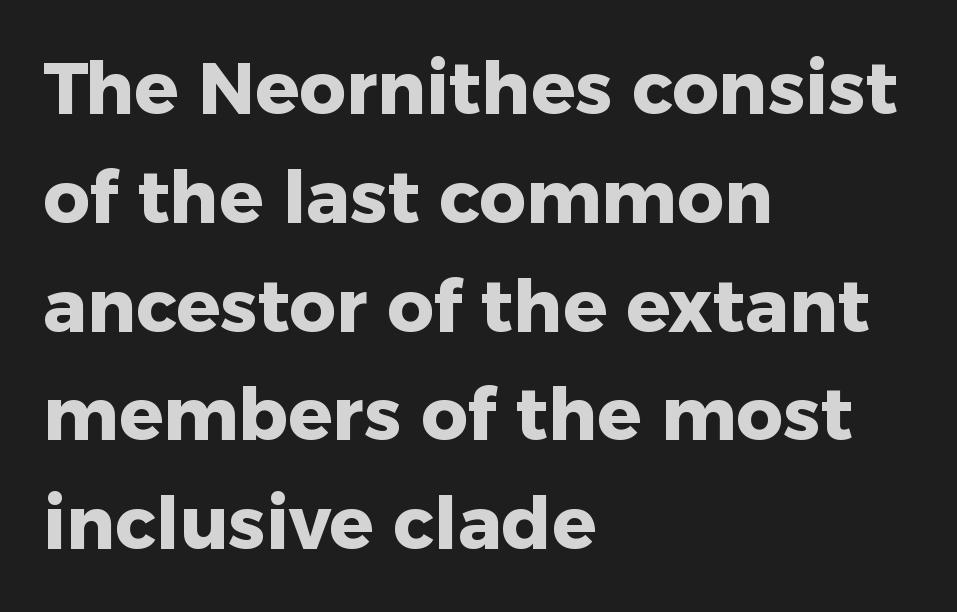
Students, this is bold: see how much ink each stroke carries. One-word summary of the alignment: left. Honestly, the row spacing looks completely unremarkable. Varying glyph widths throughout — classic text-font behaviour. Check the space under the baseline: it is left empty.
